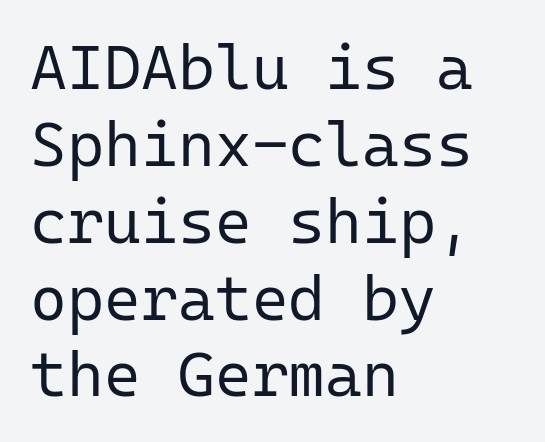
The image shows 63 px regular-weight sans-serif type, upright, monospaced; set left-aligned, line spacing 1.22x, normal letter spacing, not underlined; low stroke contrast and a medium x-height.
